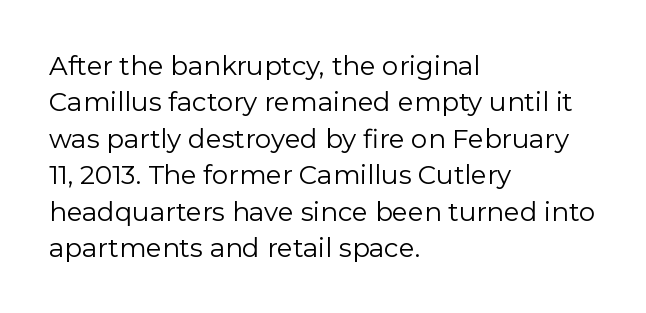
Short and long lines alike share a common starting point at left. The typeface has the unassuming heft of standard copy or less. Is the letter spacing exaggerated? No — it looks like the ordinary default. Has an underline been added? It has not. Posture: vertical.
